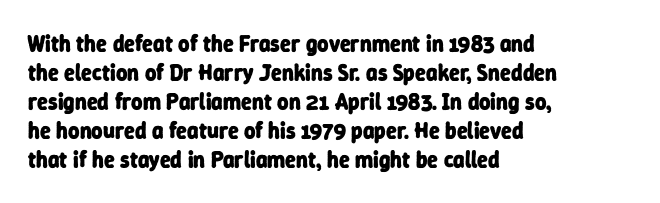
{"bold": "yes", "underline": "no", "align": "left", "line_spacing": "normal", "line_spacing_ratio": 1.32, "letter_spacing": "normal", "letter_spacing_em": 0.0, "glyph_px": 22}
